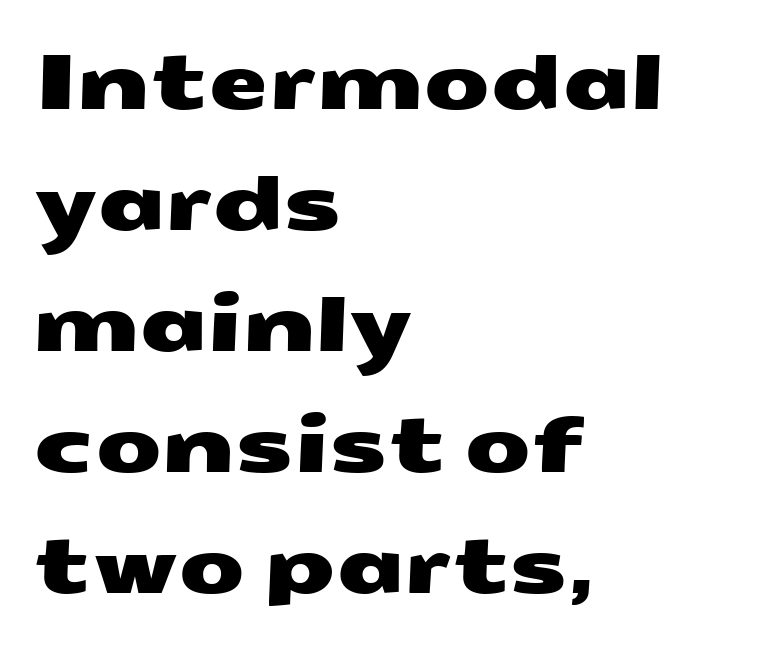
{"serif": "no", "width": "wide", "stroke_contrast": "medium", "x_height": "medium", "monospaced": "no", "underline": "no", "align": "left", "line_spacing": "normal", "line_spacing_ratio": 1.57, "letter_spacing": "normal", "letter_spacing_em": 0.0, "glyph_px": 77}
